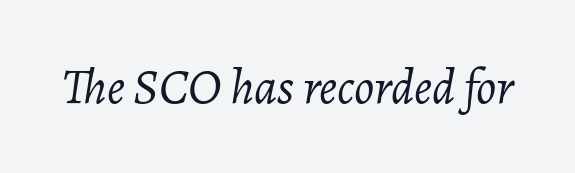
The image shows 50 px light type, italic (leaning right); set normal letter spacing, not underlined; low stroke contrast and a medium x-height.
